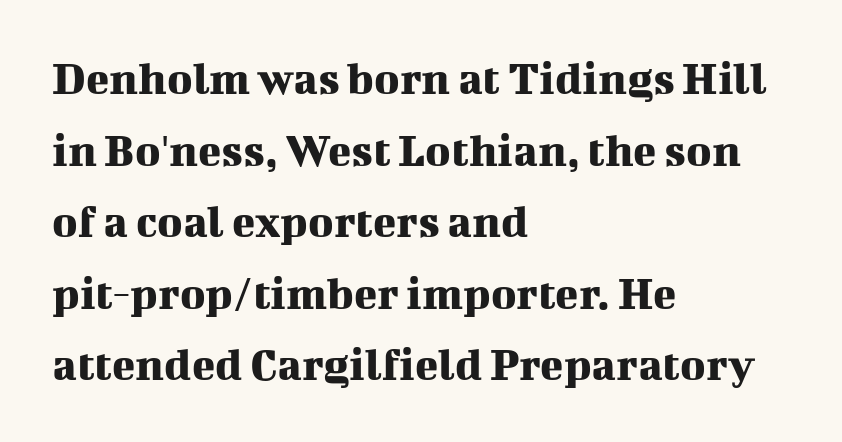
{"serif": "yes", "italic": "no", "width": "normal", "stroke_contrast": "medium", "x_height": "medium", "monospaced": "no", "underline": "no", "align": "left", "line_spacing": "normal", "line_spacing_ratio": 1.49, "letter_spacing": "normal", "letter_spacing_em": 0.0, "glyph_px": 48}
